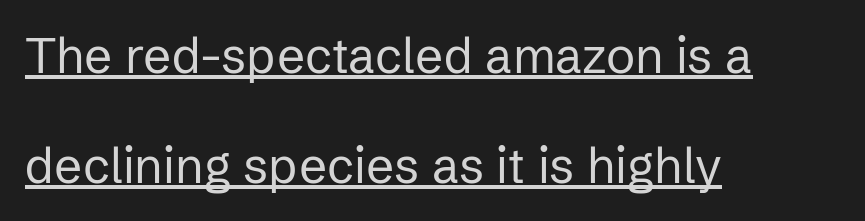
Every stem runs plumb, perpendicular to the baseline. Which margin do the lines hug? The left one — the right edge is uneven. You could call the tracking neutral — neither tight nor loose. Loosely led — the rows are spread out. Each letter's strokes conclude bluntly, with no projecting serifs.
